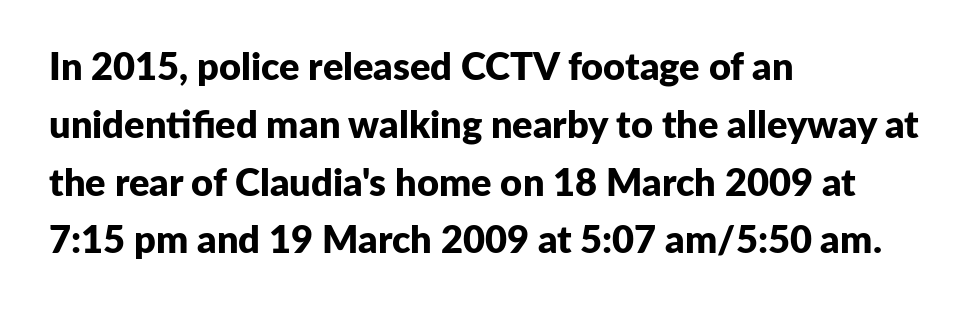
Alignment: flush left. Rule under the text: the space is simply empty. In terms of weight, the rendering is a true, heavy bold. Character widths vary here, with narrow letters taking less room than wide ones. Quick note: interline space is typical. Is there any slant? The stems are plumb.
